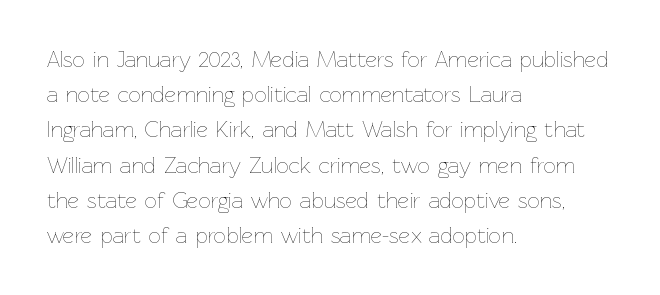
Q: Is the text bold? A: No.
Q: Is the text italic (slanted)? A: No, it is upright.
Q: Is the text underlined? A: No.
Q: How is the paragraph aligned? A: Left-aligned.
Q: Is the spacing between letters normal or unusually wide? A: Normal.
Q: Is the spacing between lines tight, normal or loose? A: Normal.
